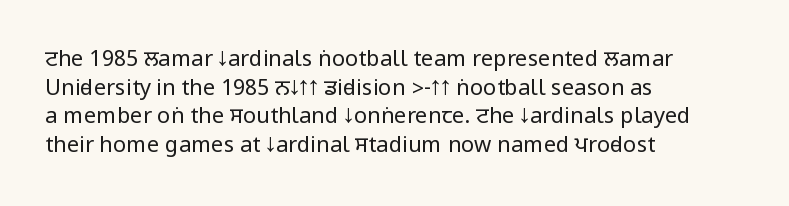
Q: Is the text bold? A: No.
Q: Is the text italic (slanted)? A: No, it is upright.
Q: Is the text underlined? A: No.
Q: How is the paragraph aligned? A: Left-aligned.
Q: Is the spacing between letters normal or unusually wide? A: Normal.
Q: Is the spacing between lines tight, normal or loose? A: Normal.
